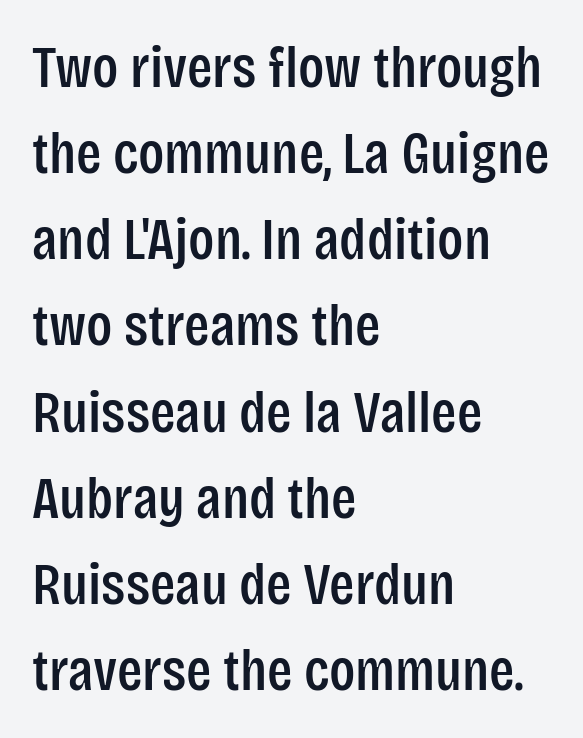
{"serif": "no", "italic": "no", "width": "condensed", "stroke_contrast": "low", "x_height": "large", "monospaced": "no", "underline": "no", "align": "left", "line_spacing": "normal", "line_spacing_ratio": 1.46, "letter_spacing": "normal", "letter_spacing_em": 0.0, "glyph_px": 59}
